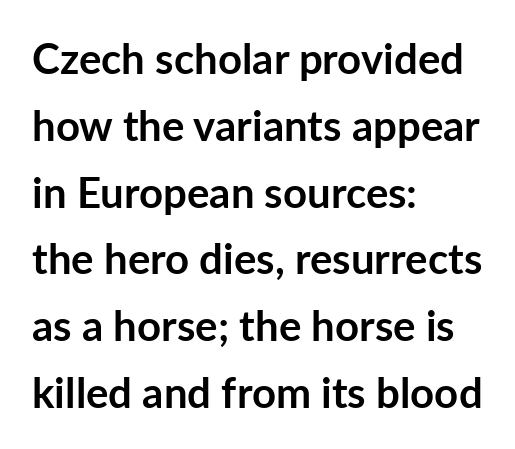
No word sits above an underline. Each letter's strokes conclude bluntly, with no projecting serifs. Tall strokes in this sample are plumb rather than angled. The ragged edge is on the right, which tells us the setting is flush left. No extra tracking has been applied to these lines. Strokes here are thick enough to call this a true bold.
